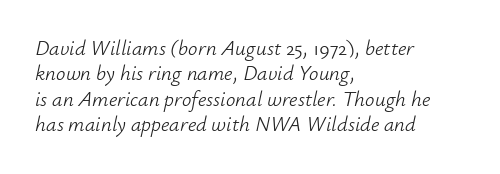
Q: Is the text bold? A: No.
Q: Is the text italic (slanted)? A: Yes, it leans right by about 12 degrees.
Q: Is the text underlined? A: No.
Q: How is the paragraph aligned? A: Left-aligned.
Q: Is the spacing between letters normal or unusually wide? A: Normal.
